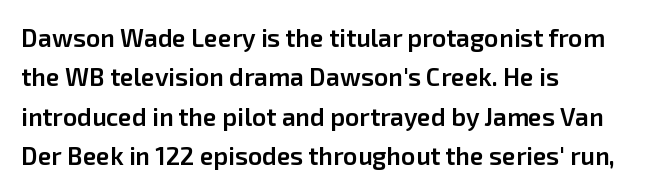
Underlining? Definitely not there. This sample uses plain, unmodified letter spacing. Is there any slant? The stems are plumb. A classic flush-left, rag-right setting is used for this passage.
